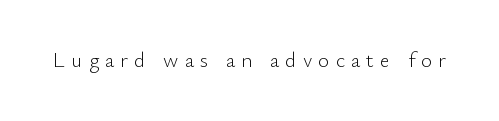
Is this a heavy cut? Hardly; it is regular or lighter. The space beneath each line is pristine and unruled. This sample uses expanded letter spacing, leaving extra air between glyphs. Do the letters lean? They stand straight.
